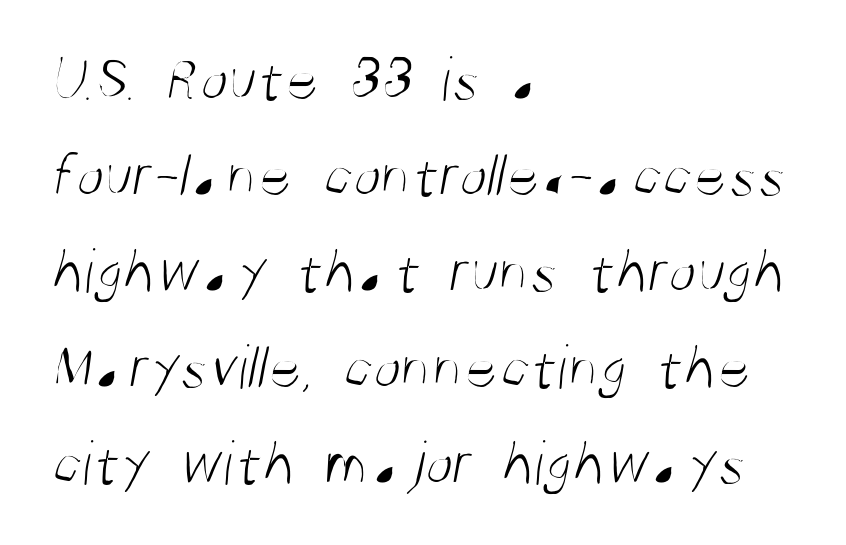
Stroke thickness stays within the range of a standard reading face or lighter. Letter spacing: default. Nope, no serifs anywhere on these letters. If you measured baseline to baseline, you'd find a middling distance.
